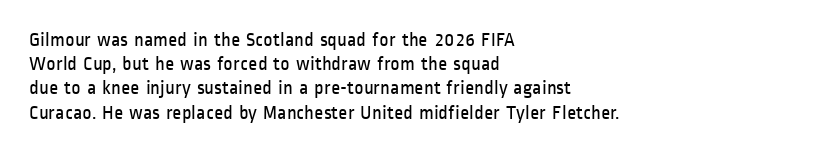
Q: Is the text bold? A: No.
Q: Is the text italic (slanted)? A: No, it is upright.
Q: Is the text underlined? A: No.
Q: How is the paragraph aligned? A: Left-aligned.
Q: Is the spacing between letters normal or unusually wide? A: Normal.
